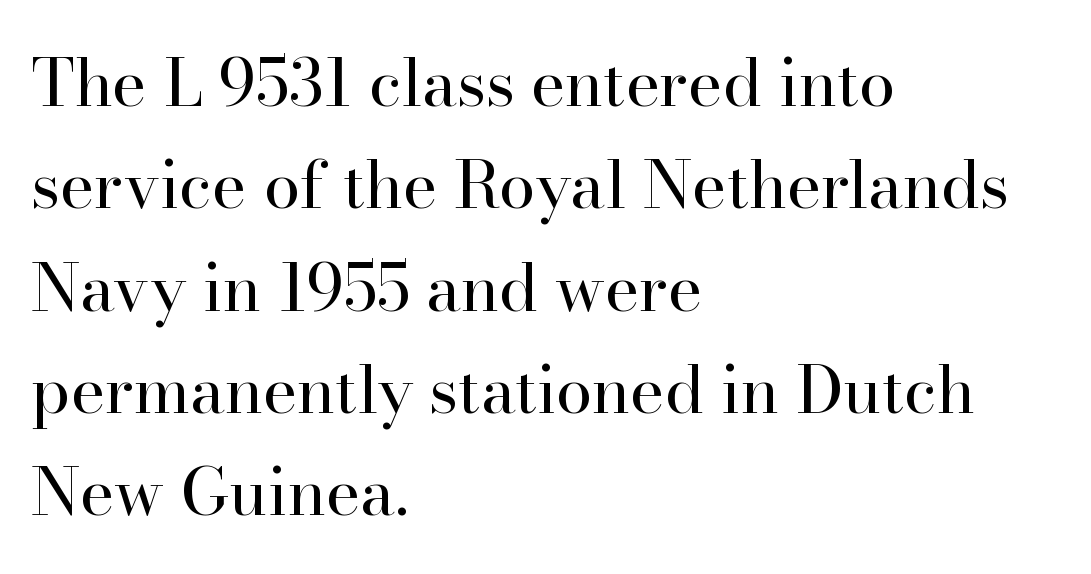
The image shows 66 px regular-weight serif type, upright; set left-aligned, normal line spacing (1.55x), normal letter spacing, not underlined; high stroke contrast and a small x-height.
